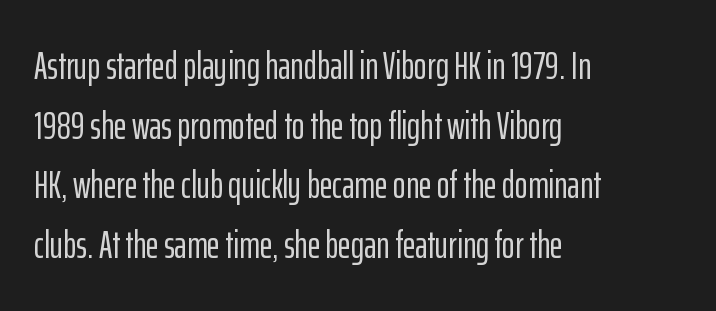
{"serif": "no", "italic": "no", "width": "condensed", "stroke_contrast": "low", "x_height": "medium", "monospaced": "no", "underline": "no", "align": "left", "line_spacing": "normal", "line_spacing_ratio": 1.53, "letter_spacing": "normal", "letter_spacing_em": 0.0, "glyph_px": 39}
